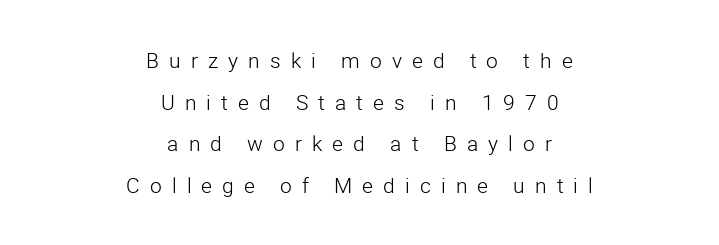
Q: Is the text bold? A: No.
Q: Is the text italic (slanted)? A: No, it is upright.
Q: Is the text underlined? A: No.
Q: How is the paragraph aligned? A: Centered.
Q: Is the spacing between letters normal or unusually wide? A: Unusually wide.
Q: Is the spacing between lines tight, normal or loose? A: Loose.
